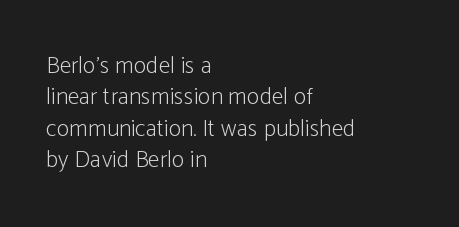
Q: Is the text bold? A: No.
Q: Is the text italic (slanted)? A: No, it is upright.
Q: Is the text underlined? A: No.
Q: How is the paragraph aligned? A: Left-aligned.
Q: Is the spacing between letters normal or unusually wide? A: Normal.
Q: Is the spacing between lines tight, normal or loose? A: Normal.
